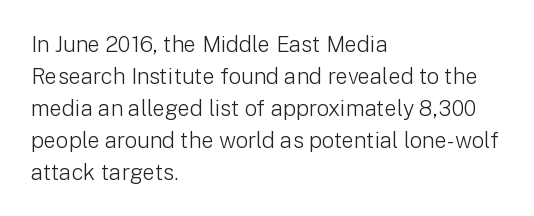
This sample uses an upright cut, with every glyph sitting square on the baseline. Check the space under the baseline: it is left empty. These lines are set flush left with a ragged right edge. Weight: not bold — regular or lighter.
